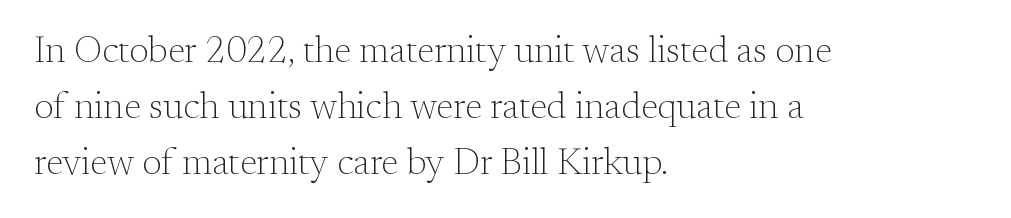
{"serif": "yes", "italic": "no", "bold": "no", "weight": "light", "width": "normal", "stroke_contrast": "medium", "x_height": "small", "monospaced": "no", "underline": "no", "align": "left", "line_spacing": "normal", "line_spacing_ratio": 1.51, "letter_spacing": "normal", "letter_spacing_em": 0.0, "glyph_px": 37}
